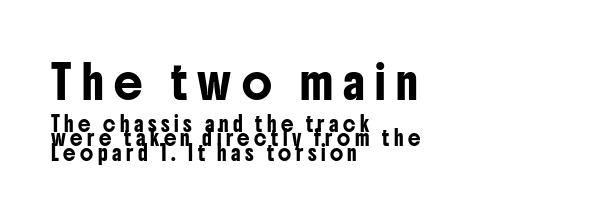
The image shows 32 px condensed sans-serif type, upright; set left-aligned, tight line spacing (1.04x), unusually wide letter spacing (+0.32 em), not underlined; the first (top) block is 2.29x larger; low stroke contrast and a medium x-height.
